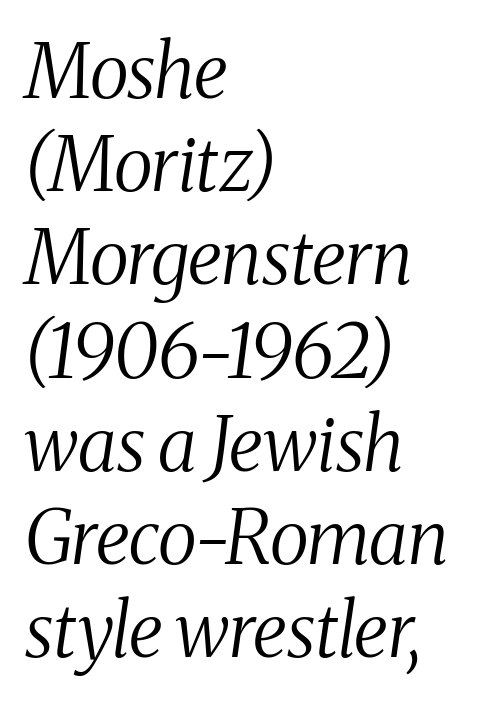
Q: Is the text bold? A: No.
Q: Is the text italic (slanted)? A: Yes, it leans right by about 8 degrees.
Q: Is the typeface a serif or a sans-serif typeface? A: Serif.
Q: Is the text underlined? A: No.
Q: How is the paragraph aligned? A: Left-aligned.
Q: Is the spacing between letters normal or unusually wide? A: Normal.
Q: Is the spacing between lines tight, normal or loose? A: Normal.
Q: Width (condensed, normal, or wide)? A: Condensed.
Q: Stroke contrast? A: Medium.
Q: x-height? A: Medium.
Q: Monospaced? A: No.
